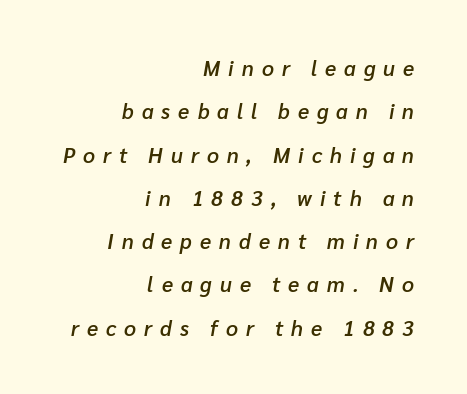
The tracking reads as deliberately expanded to a designer's eye. The space beneath each line is pristine and unruled. There's an unmistakable incline to the writing here. Stems and bowls a touch heavier than normal — semibold. The lines are spread far apart with generous leading.
